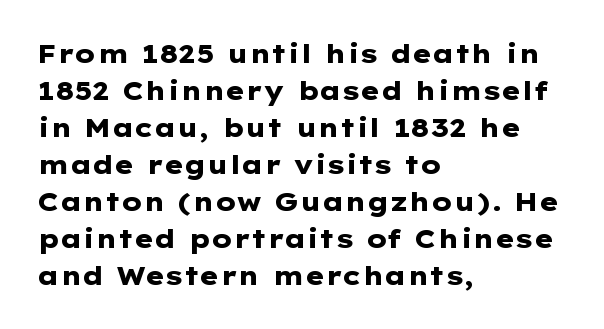
The image shows 26 px bold type, upright; set left-aligned, normal line spacing (1.42x), normal letter spacing, not underlined.
